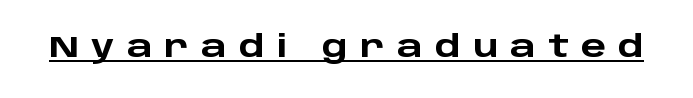
In designer terms, the underline attribute is active on this setting. The passage shown is typeset with a sans-serif family. Spacing verdict: proportional, widths tailored to each character. Heft: maximum for text — a bold. There is plenty of visible air inserted between adjacent glyphs.
